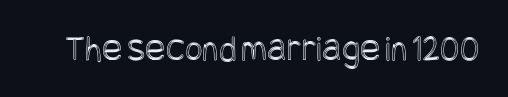
Tall strokes in this sample are plumb rather than angled. Between one letter and the next there's only the usual sliver of space. Beneath every word, the page is bare.
